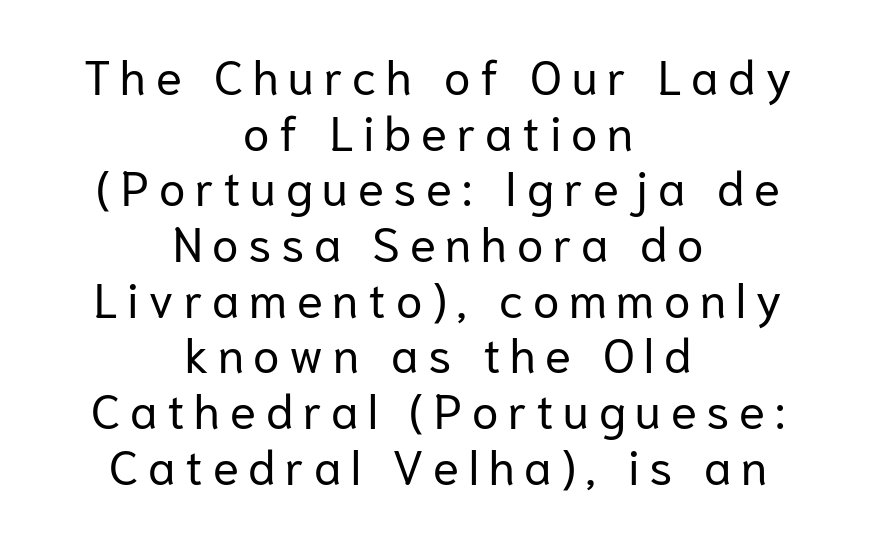
{"serif": "no", "italic": "no", "bold": "no", "weight": "regular", "width": "normal", "stroke_contrast": "low", "x_height": "medium", "monospaced": "no", "underline": "no", "align": "center", "line_spacing_ratio": 1.16, "letter_spacing": "wide", "letter_spacing_em": 0.2, "glyph_px": 48}
